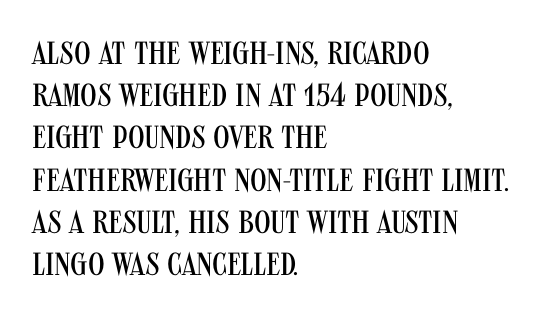
The image shows 32 px regular-weight, condensed sans-serif type, upright; set left-aligned, normal line spacing (1.32x), normal letter spacing, not underlined; medium stroke contrast and a large x-height.
